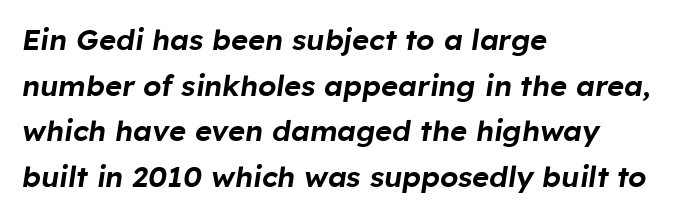
The zone under the glyphs is completely vacant. This rendering uses left alignment, leaving the right contour irregular. The letters advance in unequal steps, a hallmark of proportional type. The face used here has a pronounced slope to its letters. Observe the ordinary spacing: letters are neighbours, not strangers. Honestly, the row spacing looks completely unremarkable.
